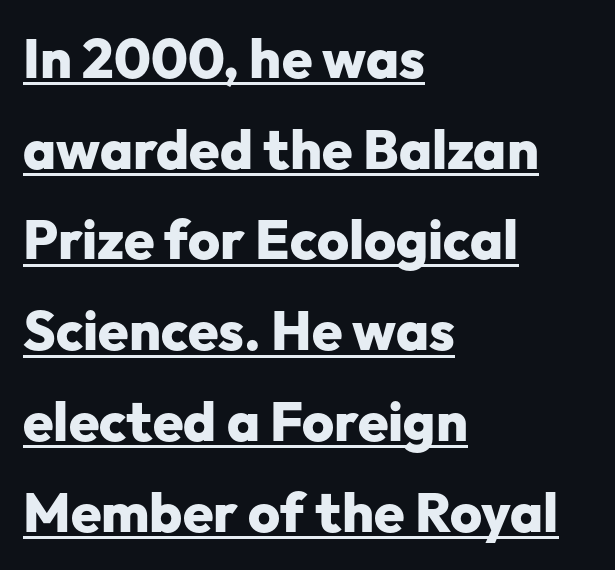
Q: Is the text bold? A: Yes.
Q: Is the text italic (slanted)? A: No, it is upright.
Q: Is the typeface a serif or a sans-serif typeface? A: Sans-serif.
Q: Is the text underlined? A: Yes.
Q: How is the paragraph aligned? A: Left-aligned.
Q: Is the spacing between letters normal or unusually wide? A: Normal.
Q: Is the spacing between lines tight, normal or loose? A: Normal.
Q: Width (condensed, normal, or wide)? A: Normal.
Q: Stroke contrast? A: Low.
Q: x-height? A: Medium.
Q: Monospaced? A: No.
